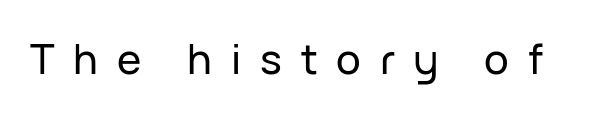
The image shows 41 px sans-serif type, upright; set unusually wide letter spacing (+0.46 em), not underlined; low stroke contrast and a medium x-height.
